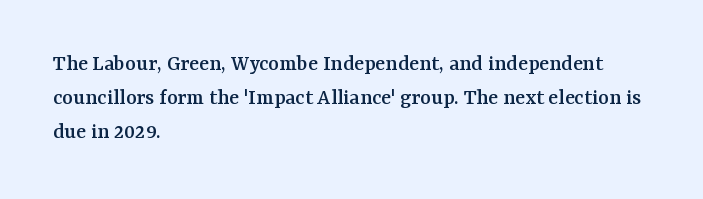
Q: Is the text italic (slanted)? A: No, it is upright.
Q: Is the text underlined? A: No.
Q: How is the paragraph aligned? A: Left-aligned.
Q: Is the spacing between letters normal or unusually wide? A: Normal.
Q: Is the spacing between lines tight, normal or loose? A: Normal.
